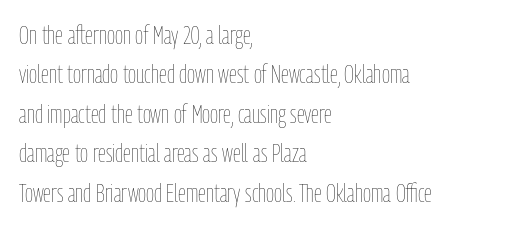
The image shows 25 px text type, upright; set left-aligned, normal line spacing (1.58x), normal letter spacing, not underlined.
